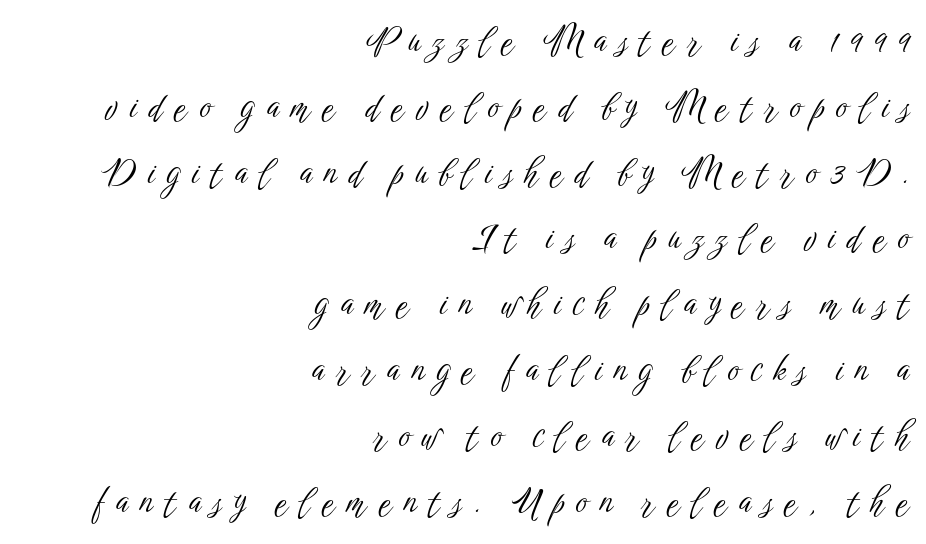
{"serif": "no", "bold": "no", "weight": "light", "width": "condensed", "stroke_contrast": "low", "x_height": "medium", "monospaced": "no", "underline": "no", "align": "right", "line_spacing_ratio": 1.88, "letter_spacing": "wide", "letter_spacing_em": 0.34, "glyph_px": 35}
